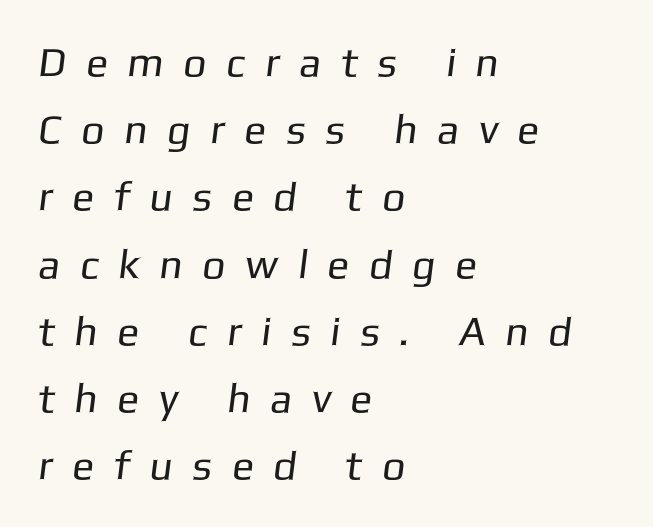
The image shows 41 px regular-weight sans-serif type; set left-aligned, normal line spacing (1.64x), unusually wide letter spacing (+0.48 em), not underlined; low stroke contrast and a medium x-height.
